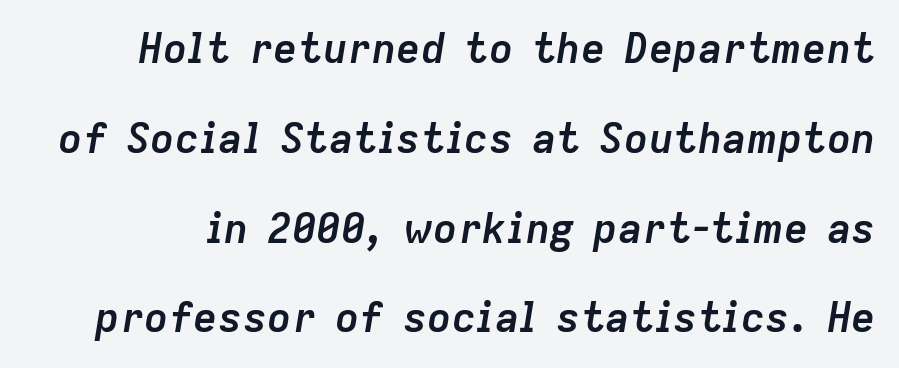
Q: Is the text bold? A: Yes.
Q: Is the text italic (slanted)? A: Yes, it leans right by about 9 degrees.
Q: Is the text underlined? A: No.
Q: Is the spacing between letters normal or unusually wide? A: Normal.
Q: Is the spacing between lines tight, normal or loose? A: Loose.
Q: Width (condensed, normal, or wide)? A: Normal.
Q: Stroke contrast? A: Low.
Q: x-height? A: Medium.
Q: Monospaced? A: No.
